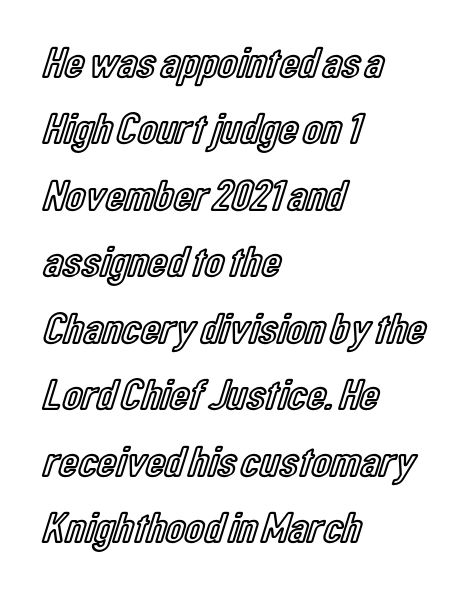
{"width": "condensed", "x_height": "medium", "monospaced": "no", "underline": "no", "align": "left", "line_spacing": "normal", "line_spacing_ratio": 1.51, "letter_spacing": "normal", "letter_spacing_em": 0.0, "glyph_px": 44}
